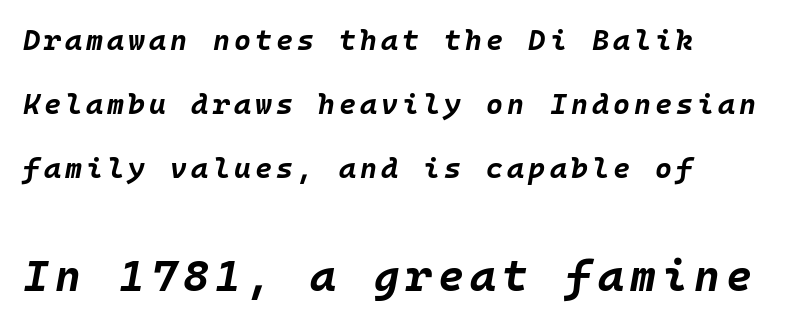
{"italic": "yes", "lean": "right", "slant_degrees": 10, "bold": "yes", "weight": "bold", "width": "normal", "stroke_contrast": "low", "x_height": "large", "monospaced": "yes", "underline": "no", "align": "left", "line_spacing": "loose", "line_spacing_ratio": 2.2, "larger_block": "second", "size_ratio": 1.52, "glyph_px": 44}
